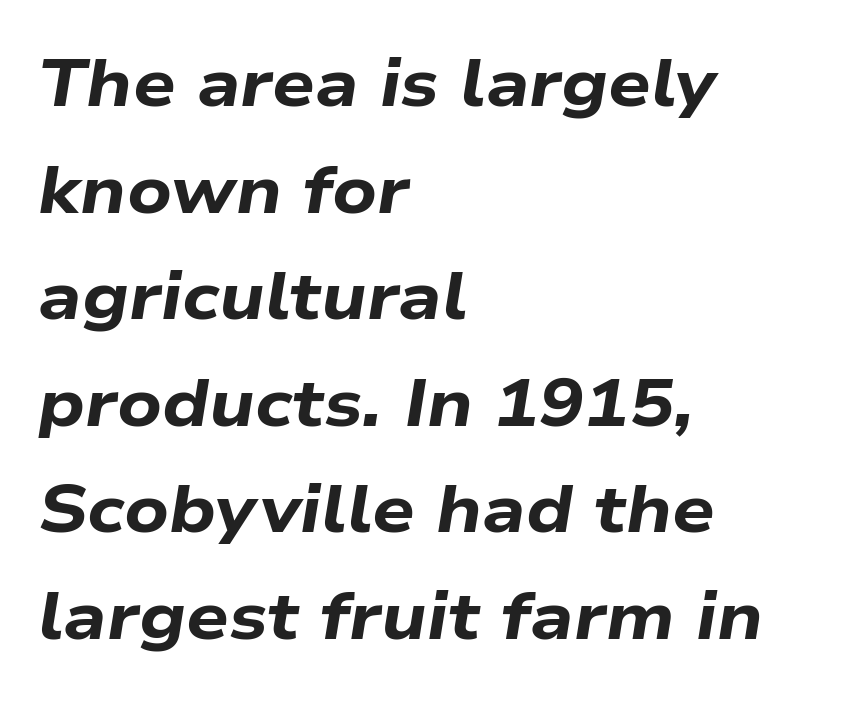
The image shows 67 px bold, wide type, italic (leaning right); set left-aligned, normal line spacing (1.59x), normal letter spacing, not underlined; low stroke contrast and a medium x-height.
